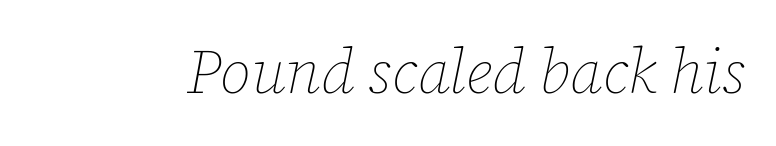
The image shows 62 px thin type, italic (leaning right); set normal letter spacing, not underlined; low stroke contrast and a medium x-height.
